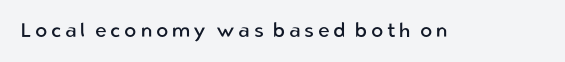
The type sits square on the baseline with zero lean. The strip under each line holds only bare page. Is the stroke heavy? The answer is a plain regular-or-lighter.
